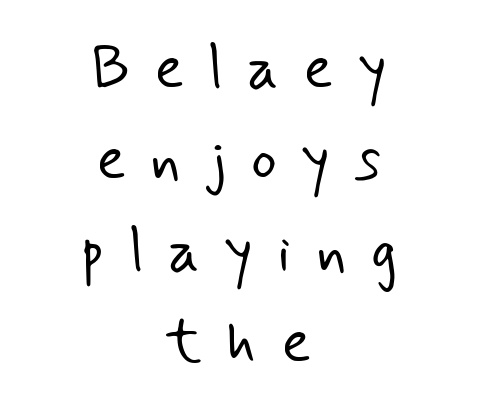
{"serif": "no", "bold": "no", "weight": "light", "width": "normal", "stroke_contrast": "low", "x_height": "small", "monospaced": "no", "underline": "no", "align": "center", "line_spacing": "normal", "line_spacing_ratio": 1.5, "letter_spacing": "wide", "letter_spacing_em": 0.4, "glyph_px": 61}
